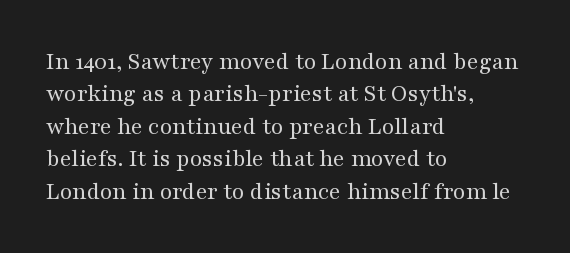
The image shows 25 px text type, upright; set left-aligned, normal line spacing (1.3x), normal letter spacing, not underlined.
